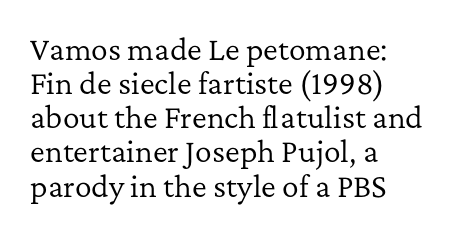
{"serif": "yes", "italic": "no", "bold": "no", "weight": "regular", "width": "normal", "stroke_contrast": "low", "x_height": "medium", "monospaced": "no", "underline": "no", "align": "left", "line_spacing_ratio": 1.22, "letter_spacing": "normal", "letter_spacing_em": 0.0, "glyph_px": 28}
